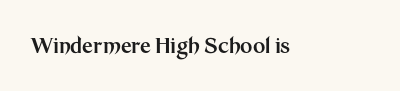
The image shows 21 px bold type, upright; set normal letter spacing, not underlined.
